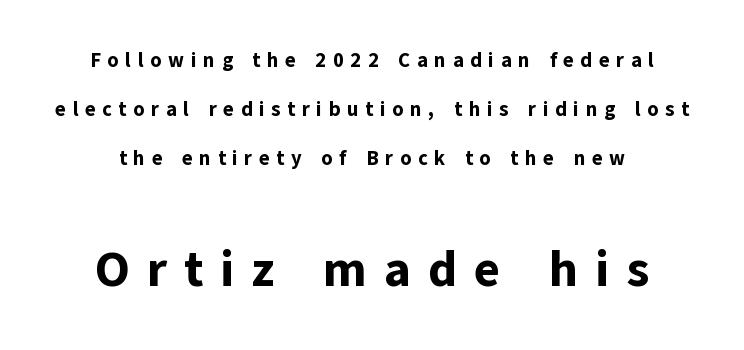
Stroke thickness is high; the sample reads as a true bold. Spacing verdict: proportional, widths tailored to each character. Note: smaller setting up top, larger setting below. The font's upright variant was chosen for this text.
